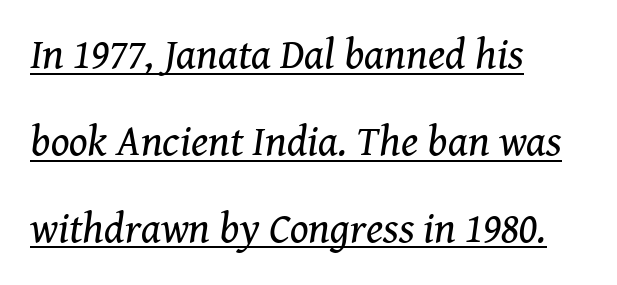
Nobody touched the tracking dial on this one. Classification — serif. Stems and bowls with no extra thickness — not bold. This sample carries an underscore along the baseline area. The vertical gap from one line to the next is large.
